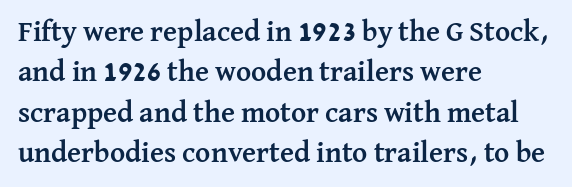
Note the varied advance widths — an 'i' is clearly narrower than an 'm'. Students, note that the glyphs here touch the page at normal intervals. The passage shown is typeset with a serif family. The space directly below the letters is spotless.
